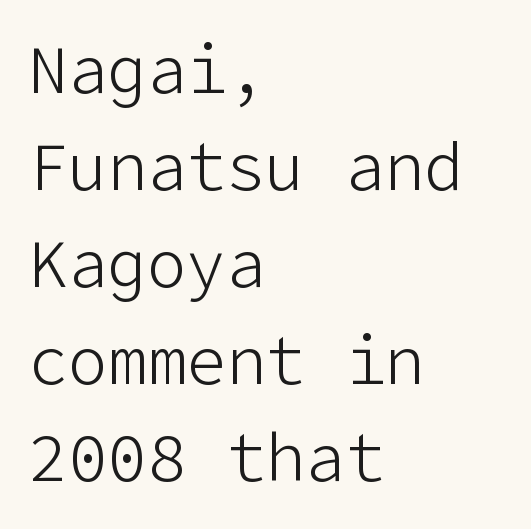
Unbolded letterforms with no extra heft. When letters stand straight like this, we call the style roman or upright. This sample is left-justified, so line endings fall wherever the words run out. Descender tails drop into unmarked territory. Honestly, the letter spacing is just normal — you wouldn't notice it.
